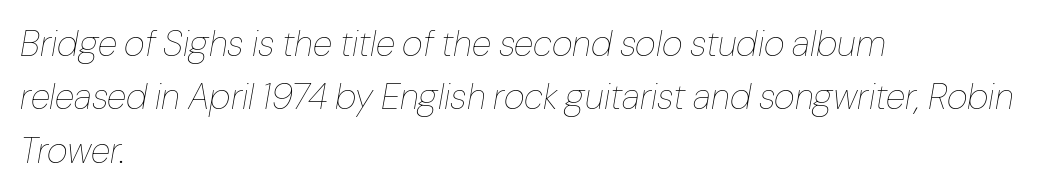
{"italic": "yes", "lean": "right", "slant_degrees": 10, "bold": "no", "weight": "thin", "width": "normal", "stroke_contrast": "low", "x_height": "medium", "monospaced": "no", "underline": "no", "align": "left", "line_spacing": "normal", "line_spacing_ratio": 1.48, "letter_spacing": "normal", "letter_spacing_em": 0.0, "glyph_px": 36}
